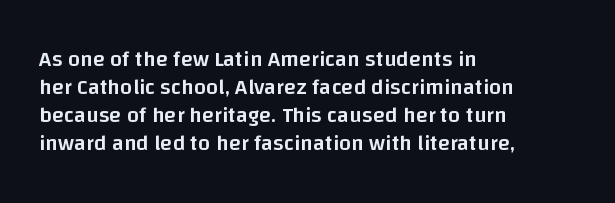
Regular leading. Is there any slant? The stems are plumb. You could call the tracking neutral — neither tight nor loose. A bare baseline throughout the passage.
